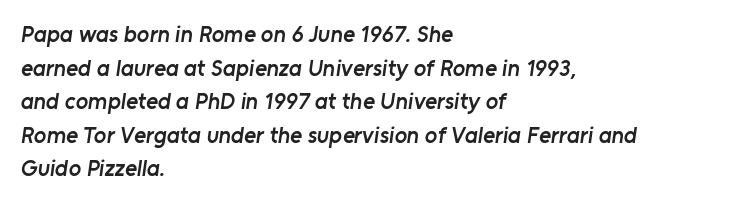
{"bold": "semi", "underline": "no", "align": "left", "line_spacing": "normal", "line_spacing_ratio": 1.46, "letter_spacing": "normal", "letter_spacing_em": 0.0, "glyph_px": 23}
